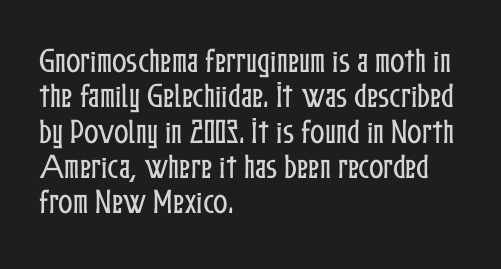
The image shows 27 px text type, upright; set left-aligned, normal line spacing (1.31x), normal letter spacing, not underlined.
